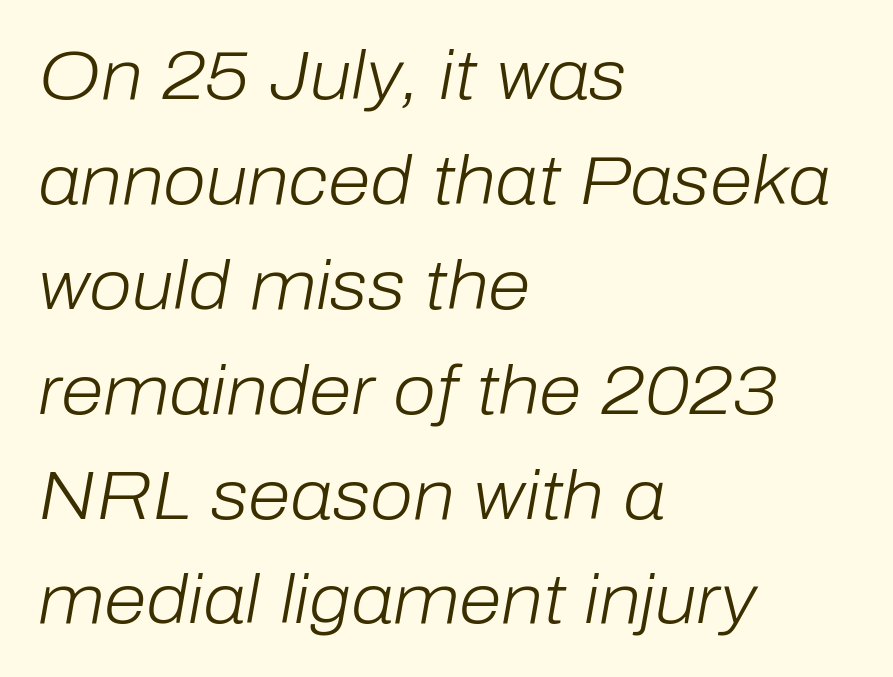
These lines are rendered in a variable-pitch font. Default kerning and tracking; the words read as compact shapes. Teacher's note: observe the even left margin — that is flush-left alignment. Bold? No — there's no thickening of the strokes. Has an underline been added? It has not.
